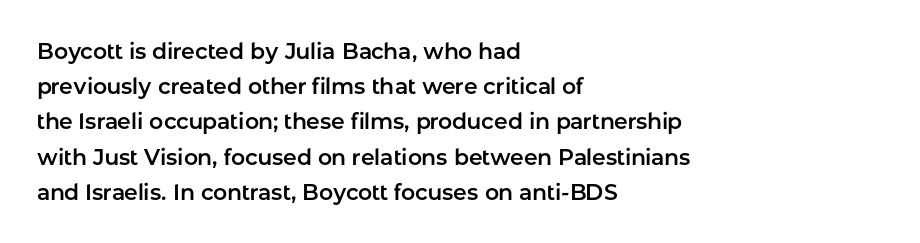
Q: Is the text italic (slanted)? A: No, it is upright.
Q: Is the text underlined? A: No.
Q: How is the paragraph aligned? A: Left-aligned.
Q: Is the spacing between letters normal or unusually wide? A: Normal.
Q: Is the spacing between lines tight, normal or loose? A: Normal.
